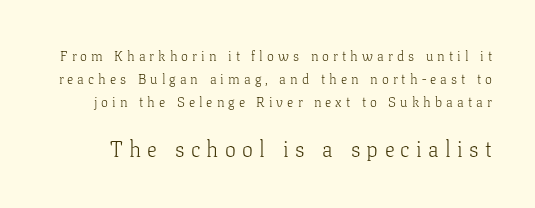
Q: Is the text bold? A: No.
Q: Is the text italic (slanted)? A: No, it is upright.
Q: Is the text underlined? A: No.
Q: Is the spacing between letters normal or unusually wide? A: Unusually wide.
Q: Is the spacing between lines tight, normal or loose? A: Normal.
Q: Which block of text is set in a larger size, the first (top) or the second (bottom)? A: The second (bottom) one.
